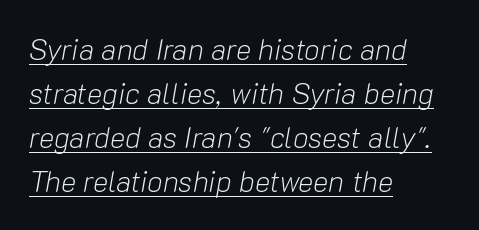
{"italic": "yes", "lean": "right", "slant_degrees": 10, "bold": "no", "weight": "light", "width": "normal", "stroke_contrast": "low", "x_height": "medium", "monospaced": "no", "underline": "yes", "align": "left", "line_spacing": "normal", "line_spacing_ratio": 1.52, "letter_spacing": "normal", "letter_spacing_em": 0.0, "glyph_px": 29}
